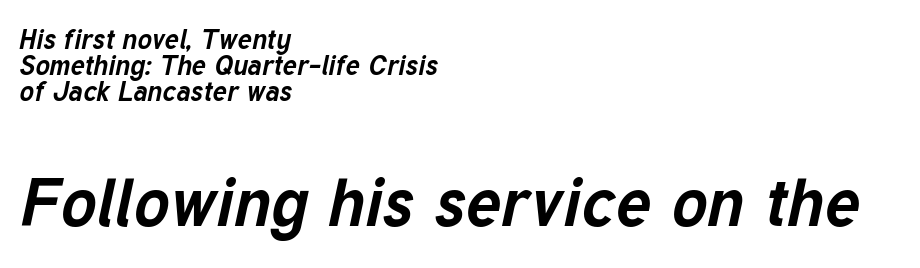
Q: Is the text bold? A: Yes.
Q: Is the text italic (slanted)? A: Yes, it leans right by about 12 degrees.
Q: Is the text underlined? A: No.
Q: How is the paragraph aligned? A: Left-aligned.
Q: Is the spacing between letters normal or unusually wide? A: Normal.
Q: Is the spacing between lines tight, normal or loose? A: Tight.
Q: Which block of text is set in a larger size, the first (top) or the second (bottom)? A: The second (bottom) one.
Q: Width (condensed, normal, or wide)? A: Normal.
Q: Stroke contrast? A: Low.
Q: x-height? A: Medium.
Q: Monospaced? A: No.
